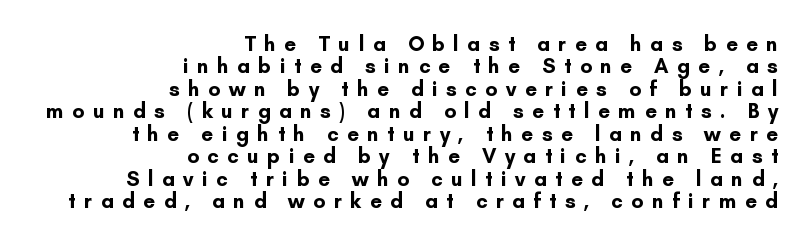
The image shows 21 px bold type, upright; set right-aligned, tight line spacing (1.07x), unusually wide letter spacing (+0.4 em), not underlined.
